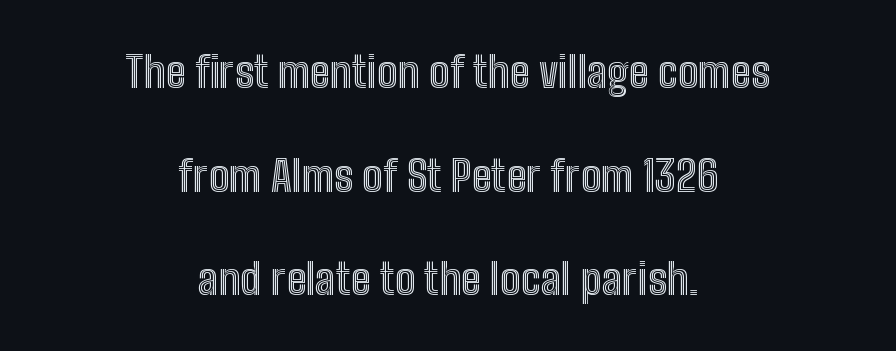
Q: Is the text italic (slanted)? A: No, it is upright.
Q: Is the text underlined? A: No.
Q: How is the paragraph aligned? A: Centered.
Q: Is the spacing between letters normal or unusually wide? A: Normal.
Q: Is the spacing between lines tight, normal or loose? A: Loose.
Q: Width (condensed, normal, or wide)? A: Condensed.
Q: x-height? A: Medium.
Q: Monospaced? A: No.
